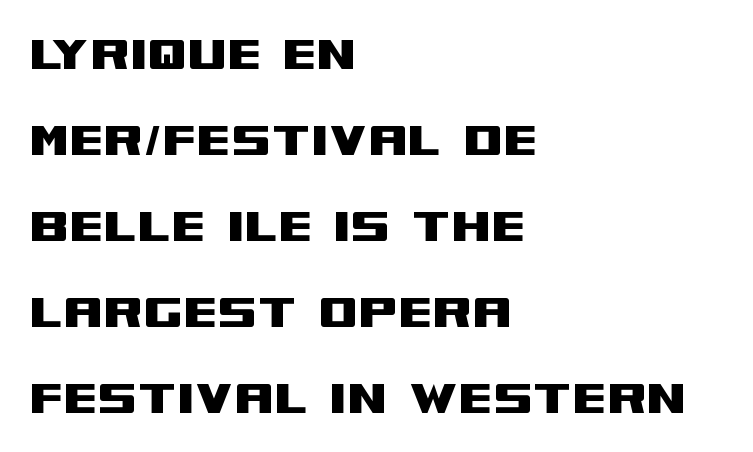
Q: Is the text italic (slanted)? A: No, it is upright.
Q: Is the typeface a serif or a sans-serif typeface? A: Sans-serif.
Q: Is the text underlined? A: No.
Q: How is the paragraph aligned? A: Left-aligned.
Q: Is the spacing between letters normal or unusually wide? A: Normal.
Q: Is the spacing between lines tight, normal or loose? A: Normal.
Q: Width (condensed, normal, or wide)? A: Wide.
Q: Stroke contrast? A: Medium.
Q: x-height? A: Large.
Q: Monospaced? A: No.
